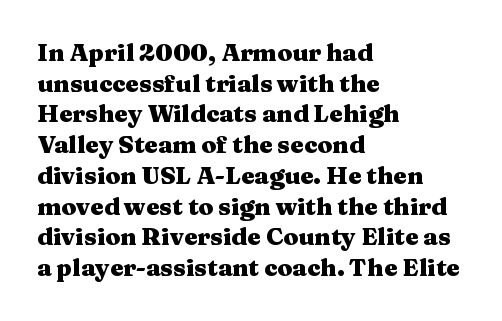
Summary of weight: heavy, a full bold. Tracking value appears to be zero — textbook default spacing. No italicization has been applied; the sample stays upright. The words here are not underlined. A normal amount of white space separates one row of letters from the next.
